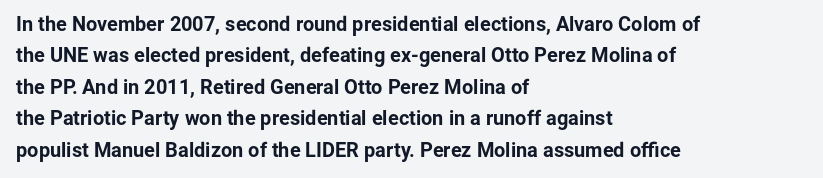
{"italic": "no", "bold": "yes", "underline": "no", "align": "left", "line_spacing": "normal", "line_spacing_ratio": 1.57, "letter_spacing": "normal", "letter_spacing_em": 0.0, "glyph_px": 20}
